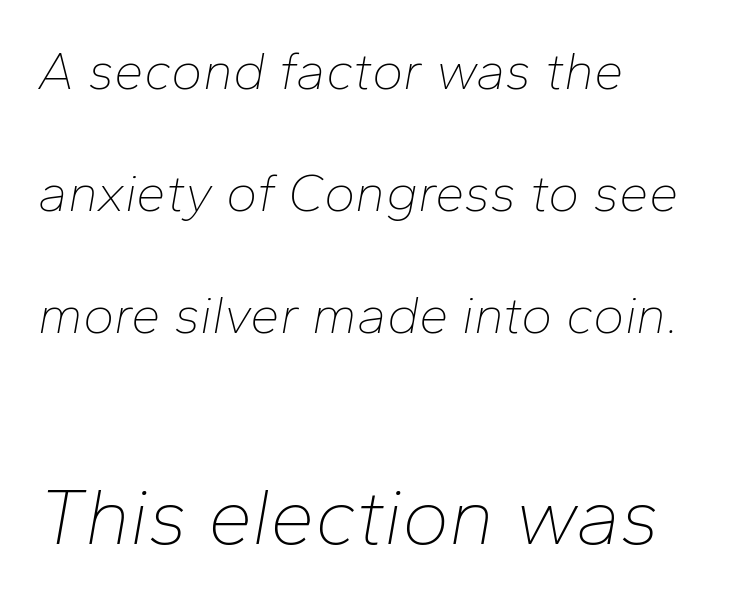
Interline gaps are noticeably wide in this sample. Tracking here is standard; glyphs follow each other at the usual distance. You could not count columns in this text — the font is proportionally spaced. Italic? Definitely — the glyphs are oblique. No chunkiness to these letters — they're not bold.
